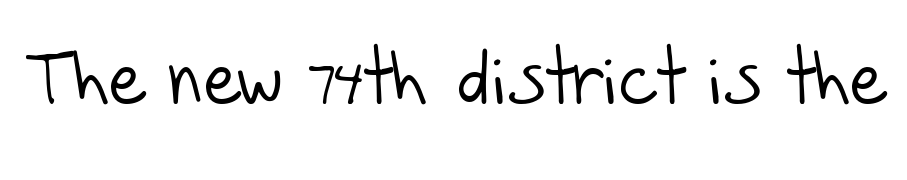
The image shows 73 px light sans-serif type; set normal letter spacing, not underlined; low stroke contrast and a large x-height.
